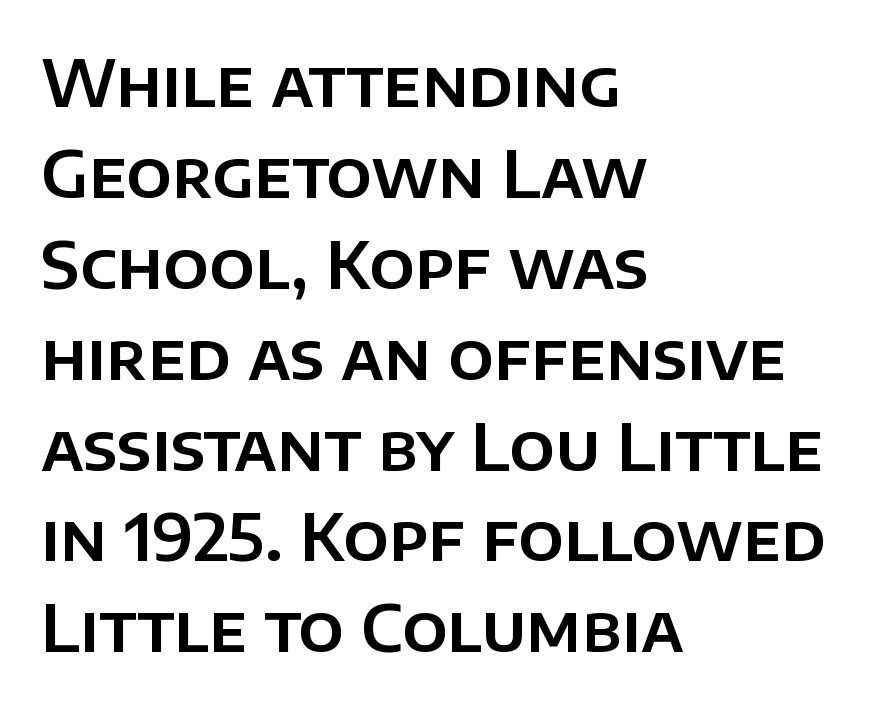
Every stem runs plumb, perpendicular to the baseline. One-word summary of the alignment: left. The letters advance in unequal steps, a hallmark of proportional type. In terms of letterspacing, this is plain default setting. Regarding serifs, this sample does without them.
